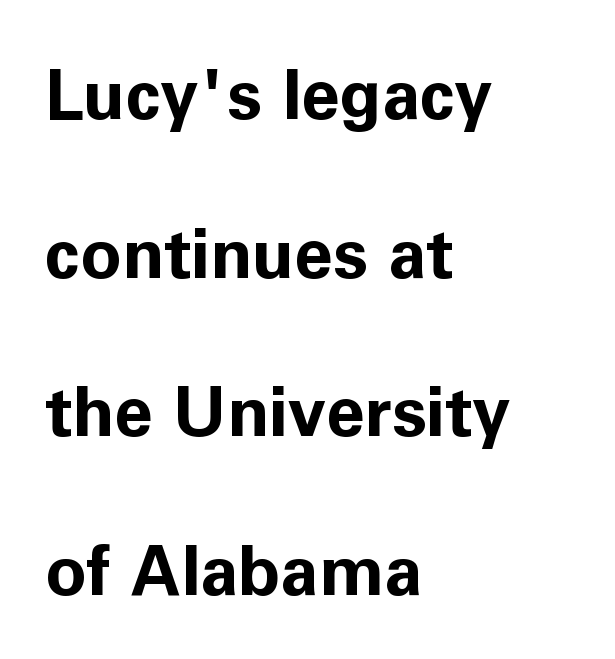
Q: Is the text bold? A: Yes.
Q: Is the text italic (slanted)? A: No, it is upright.
Q: Is the typeface a serif or a sans-serif typeface? A: Sans-serif.
Q: Is the text underlined? A: No.
Q: How is the paragraph aligned? A: Left-aligned.
Q: Is the spacing between letters normal or unusually wide? A: Normal.
Q: Is the spacing between lines tight, normal or loose? A: Loose.
Q: Width (condensed, normal, or wide)? A: Normal.
Q: Stroke contrast? A: Low.
Q: x-height? A: Medium.
Q: Monospaced? A: No.
